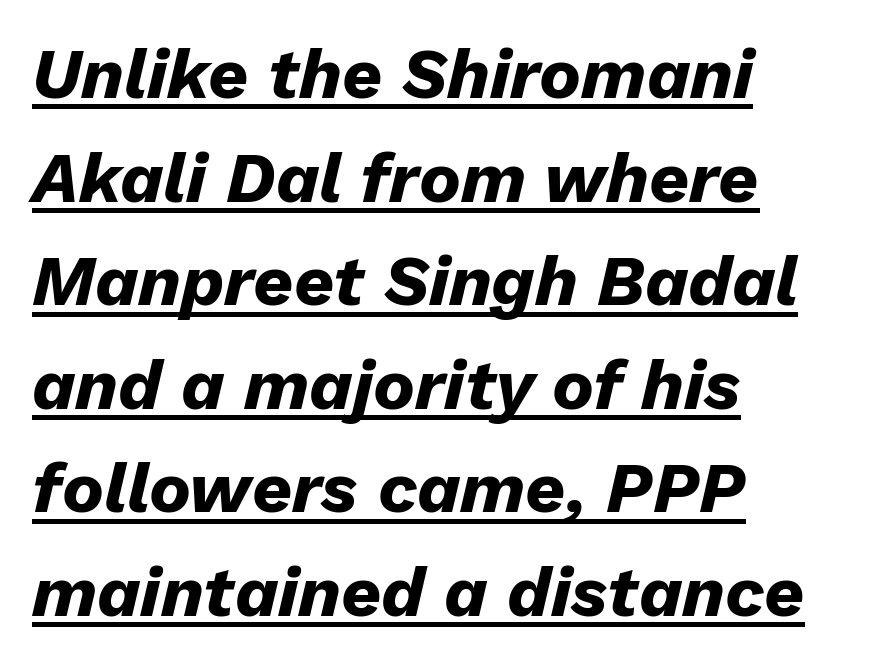
{"italic": "yes", "lean": "right", "slant_degrees": 13, "bold": "yes", "weight": "heavy", "width": "normal", "stroke_contrast": "low", "x_height": "medium", "monospaced": "no", "underline": "yes", "align": "left", "line_spacing": "normal", "line_spacing_ratio": 1.48, "letter_spacing": "normal", "letter_spacing_em": 0.0, "glyph_px": 70}
